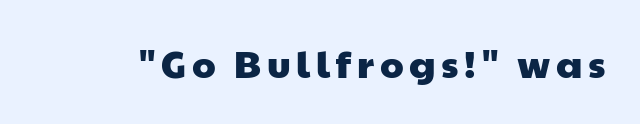
{"serif": "no", "width": "wide", "stroke_contrast": "low", "x_height": "medium", "monospaced": "no", "underline": "no", "glyph_px": 38}
